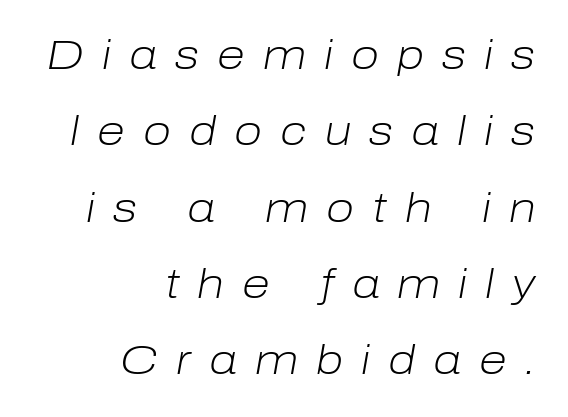
Compared with typical body copy, the letter spacing here is much looser. The strokes are not fattened; the text isn't bold. The face used here is proportionally spaced, like ordinary book or web type. The space directly below the letters is spotless.
